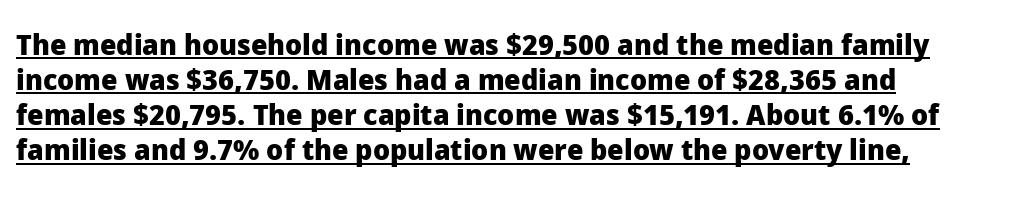
The image shows 29 px heavy sans-serif type, upright; set left-aligned, line spacing 1.21x, normal letter spacing, underlined; low stroke contrast and a medium x-height.
